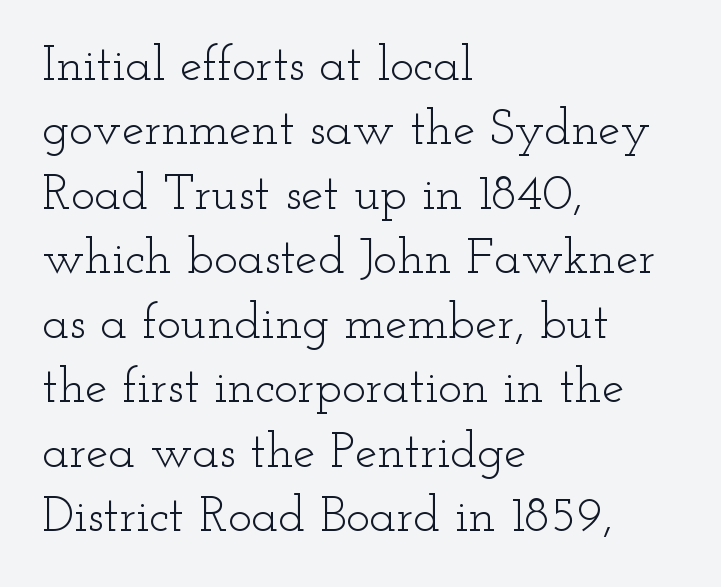
{"serif": "yes", "italic": "no", "bold": "no", "weight": "light", "width": "wide", "stroke_contrast": "low", "x_height": "small", "monospaced": "no", "underline": "no", "align": "left", "line_spacing": "normal", "line_spacing_ratio": 1.29, "letter_spacing": "normal", "letter_spacing_em": 0.0, "glyph_px": 50}
